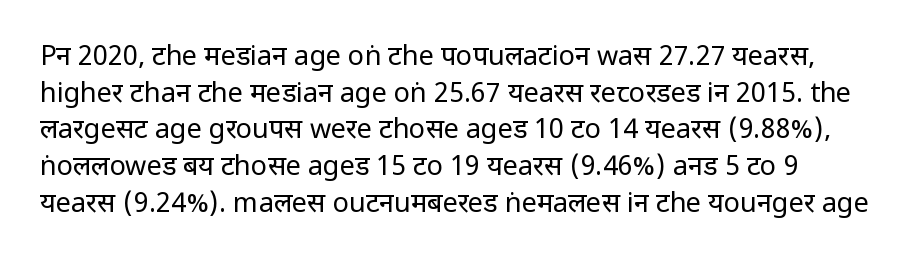
Q: Is the text bold? A: No.
Q: Is the text italic (slanted)? A: No, it is upright.
Q: Is the text underlined? A: No.
Q: Is the spacing between letters normal or unusually wide? A: Normal.
Q: Is the spacing between lines tight, normal or loose? A: Normal.
